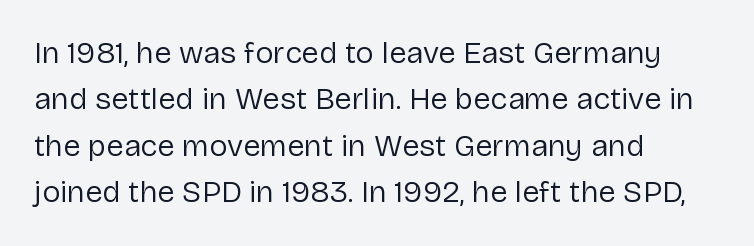
{"serif": "no", "italic": "no", "bold": "no", "weight": "regular", "width": "normal", "stroke_contrast": "low", "x_height": "medium", "monospaced": "no", "underline": "no", "align": "left", "line_spacing": "normal", "line_spacing_ratio": 1.5, "letter_spacing": "normal", "letter_spacing_em": 0.0, "glyph_px": 31}
